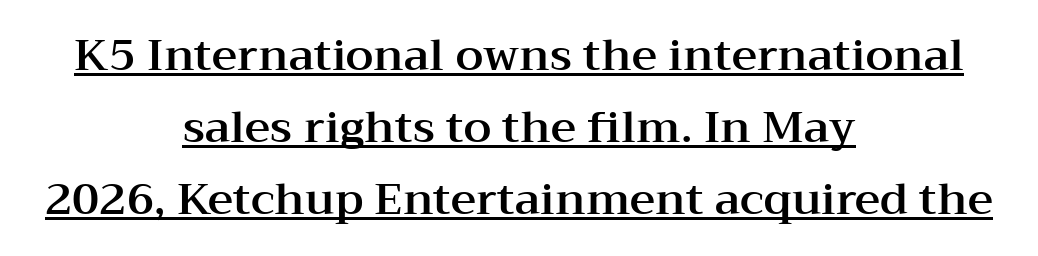
Q: Is the text italic (slanted)? A: No, it is upright.
Q: Is the typeface a serif or a sans-serif typeface? A: Serif.
Q: Is the text underlined? A: Yes.
Q: How is the paragraph aligned? A: Centered.
Q: Is the spacing between letters normal or unusually wide? A: Normal.
Q: Is the spacing between lines tight, normal or loose? A: Normal.
Q: Width (condensed, normal, or wide)? A: Wide.
Q: Stroke contrast? A: Medium.
Q: x-height? A: Medium.
Q: Monospaced? A: No.
